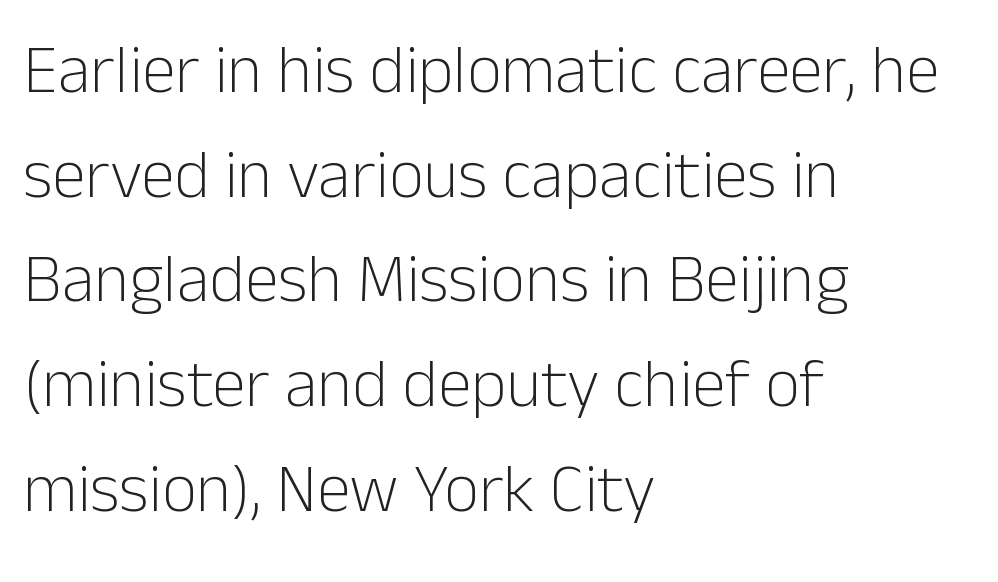
Q: Is the text bold? A: No.
Q: Is the text italic (slanted)? A: No, it is upright.
Q: Is the typeface a serif or a sans-serif typeface? A: Sans-serif.
Q: Is the text underlined? A: No.
Q: How is the paragraph aligned? A: Left-aligned.
Q: Is the spacing between letters normal or unusually wide? A: Normal.
Q: Is the spacing between lines tight, normal or loose? A: Normal.
Q: Width (condensed, normal, or wide)? A: Normal.
Q: Stroke contrast? A: Low.
Q: x-height? A: Medium.
Q: Monospaced? A: No.
